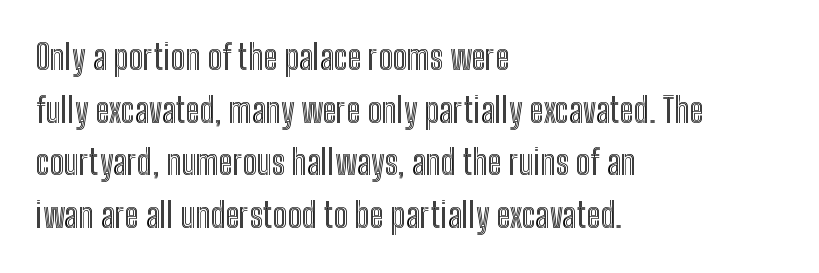
{"italic": "no", "width": "condensed", "x_height": "medium", "monospaced": "no", "underline": "no", "align": "left", "line_spacing": "normal", "line_spacing_ratio": 1.55, "letter_spacing": "normal", "letter_spacing_em": 0.0, "glyph_px": 34}
